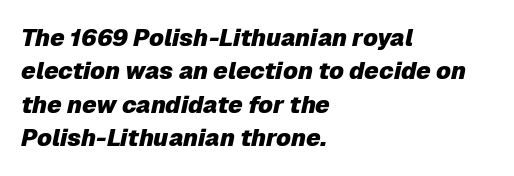
{"italic": "yes", "lean": "right", "slant_degrees": 12, "bold": "yes", "underline": "no", "align": "left", "line_spacing": "normal", "line_spacing_ratio": 1.39, "letter_spacing": "normal", "letter_spacing_em": 0.0, "glyph_px": 24}
